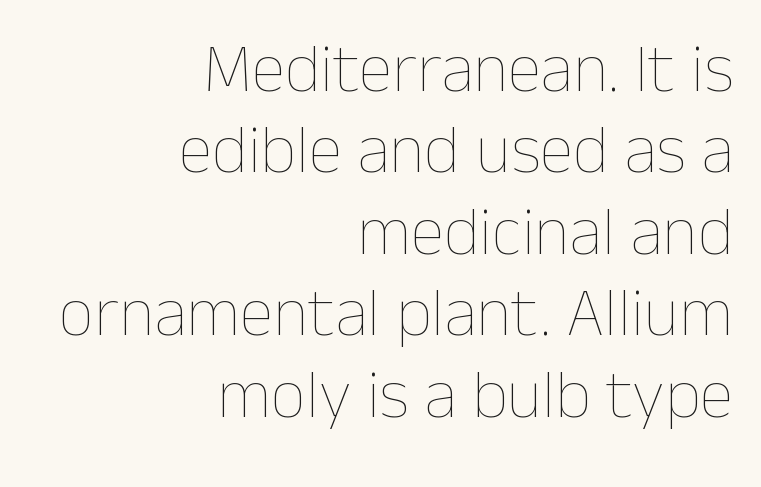
{"italic": "no", "bold": "no", "weight": "thin", "width": "normal", "stroke_contrast": "low", "x_height": "medium", "monospaced": "no", "underline": "no", "align": "right", "line_spacing_ratio": 1.18, "letter_spacing": "normal", "letter_spacing_em": 0.0, "glyph_px": 69}
